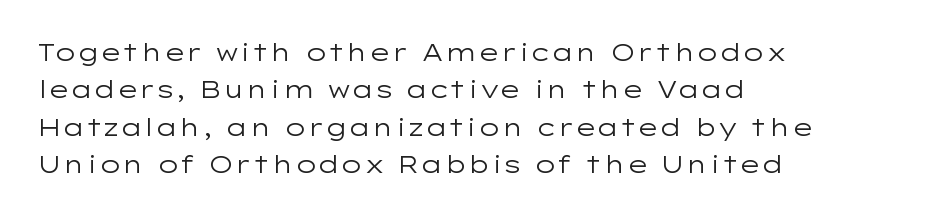
{"italic": "no", "bold": "no", "underline": "no", "align": "left", "line_spacing": "normal", "line_spacing_ratio": 1.56, "letter_spacing": "normal", "letter_spacing_em": 0.0, "glyph_px": 24}
